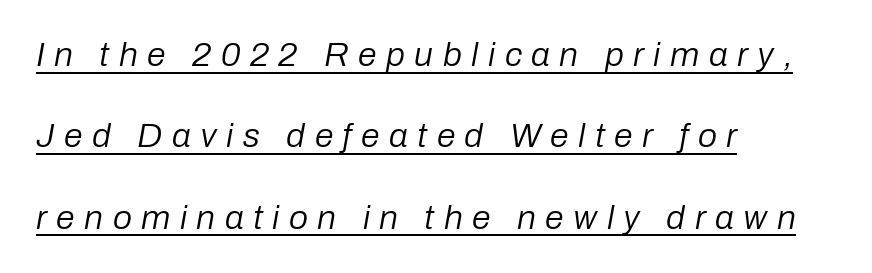
Slanted lettering throughout. Short note: letters widely spaced. Caption: lettering with a line underneath. Airy leading. Layout note: lines flush left. Stroke thickness stays within the range of a standard reading face or lighter.
